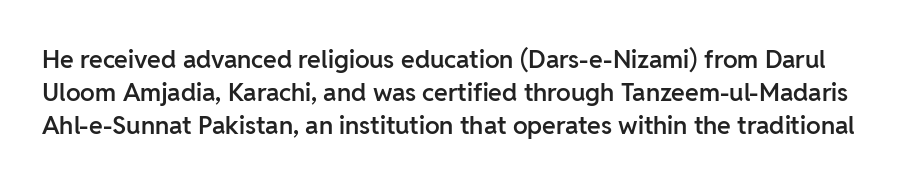
Honestly, the row spacing looks completely unremarkable. Is the type bold? Partly — it's a semibold, heavier than regular but not fully bold. The type sits square on the baseline with zero lean. The face used here is rendered with its standard letterfit. Each row of text sits above clean, open space.
